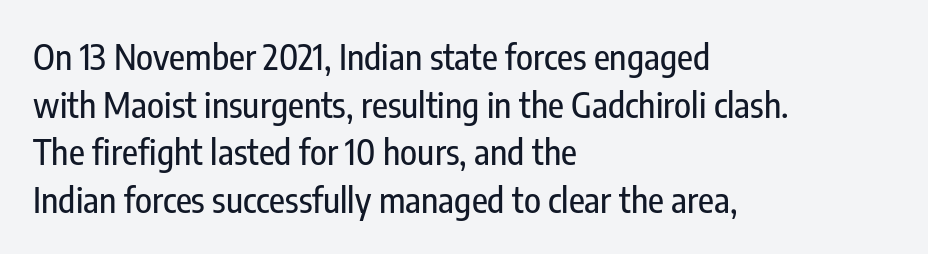
{"serif": "no", "italic": "no", "width": "condensed", "stroke_contrast": "low", "x_height": "medium", "monospaced": "no", "underline": "no", "align": "left", "line_spacing": "normal", "line_spacing_ratio": 1.36, "letter_spacing": "normal", "letter_spacing_em": 0.0, "glyph_px": 35}
